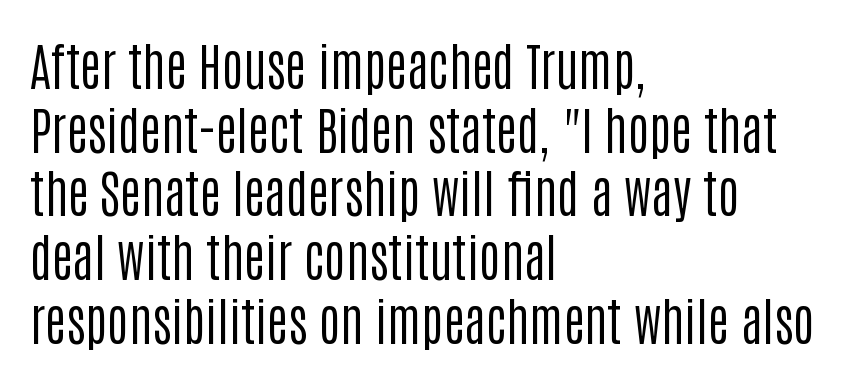
Q: Is the text bold? A: No.
Q: Is the text italic (slanted)? A: No, it is upright.
Q: Is the typeface a serif or a sans-serif typeface? A: Sans-serif.
Q: Is the text underlined? A: No.
Q: How is the paragraph aligned? A: Left-aligned.
Q: Is the spacing between letters normal or unusually wide? A: Normal.
Q: Is the spacing between lines tight, normal or loose? A: Normal.
Q: Width (condensed, normal, or wide)? A: Condensed.
Q: Stroke contrast? A: Low.
Q: x-height? A: Large.
Q: Monospaced? A: No.
